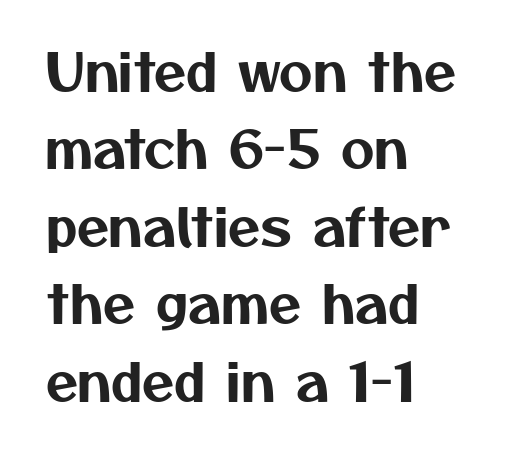
The image shows 52 px sans-serif type; set left-aligned, normal line spacing (1.49x), normal letter spacing, not underlined; medium stroke contrast and a medium x-height.
